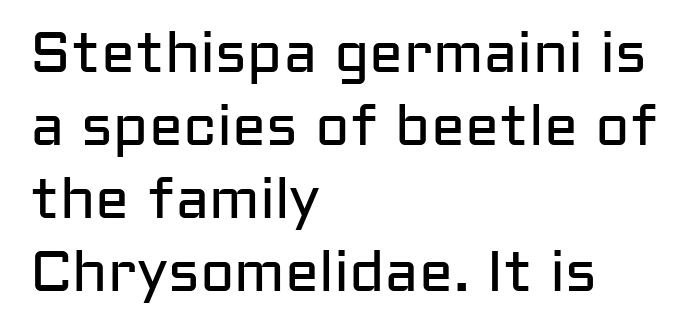
{"serif": "no", "italic": "no", "bold": "no", "weight": "regular", "width": "normal", "stroke_contrast": "low", "x_height": "medium", "monospaced": "no", "underline": "no", "align": "left", "line_spacing": "normal", "line_spacing_ratio": 1.28, "letter_spacing": "normal", "letter_spacing_em": 0.0, "glyph_px": 57}
